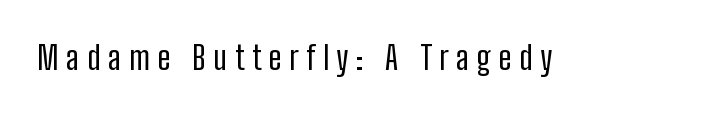
Q: Is the text bold? A: No.
Q: Is the text italic (slanted)? A: No, it is upright.
Q: Is the typeface a serif or a sans-serif typeface? A: Sans-serif.
Q: Is the text underlined? A: No.
Q: Is the spacing between letters normal or unusually wide? A: Unusually wide.
Q: Width (condensed, normal, or wide)? A: Condensed.
Q: Stroke contrast? A: Low.
Q: x-height? A: Medium.
Q: Monospaced? A: No.
